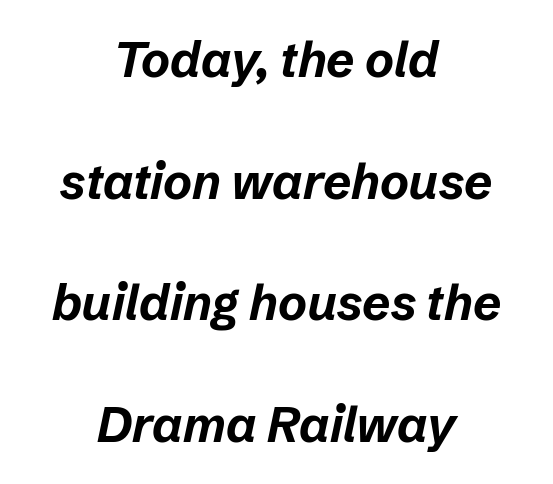
The image shows 49 px bold type, italic (leaning right); set centered, loose line spacing (2.48x), normal letter spacing, not underlined; low stroke contrast and a medium x-height.
